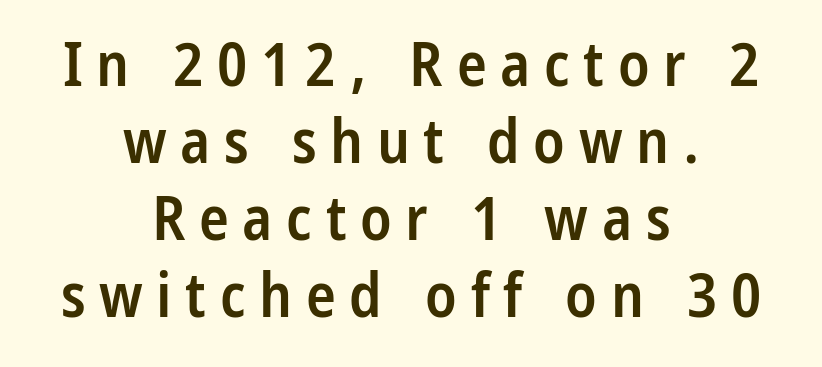
The image shows 62 px semibold, condensed sans-serif type, upright; set centered, line spacing 1.24x, unusually wide letter spacing (+0.22 em), not underlined; low stroke contrast and a large x-height.
